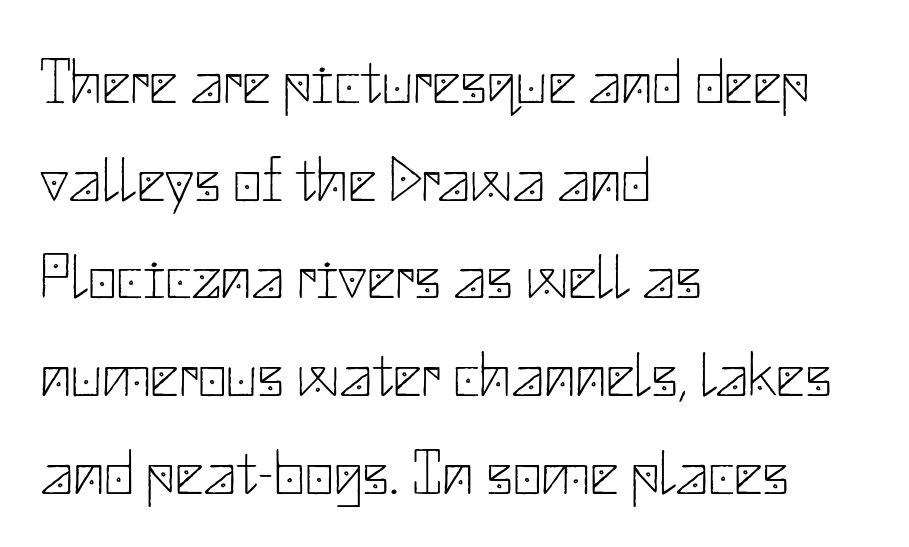
Q: Is the text bold? A: No.
Q: Is the text italic (slanted)? A: No, it is upright.
Q: Is the typeface a serif or a sans-serif typeface? A: Sans-serif.
Q: Is the text underlined? A: No.
Q: How is the paragraph aligned? A: Left-aligned.
Q: Is the spacing between letters normal or unusually wide? A: Normal.
Q: Is the spacing between lines tight, normal or loose? A: Normal.
Q: Width (condensed, normal, or wide)? A: Normal.
Q: Stroke contrast? A: Low.
Q: x-height? A: Small.
